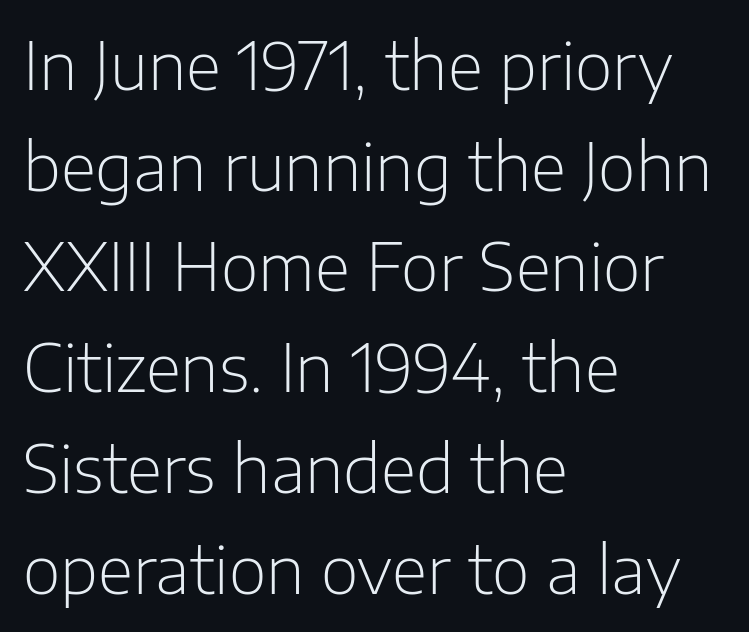
Check under the words: just untouched page. Reading down the block, your eye returns to a fixed left position each line. This sample has the flowing, uneven cadence of proportional lettering. The axis of the letterforms is exactly vertical. A typesetter would call this zero additional tracking.
